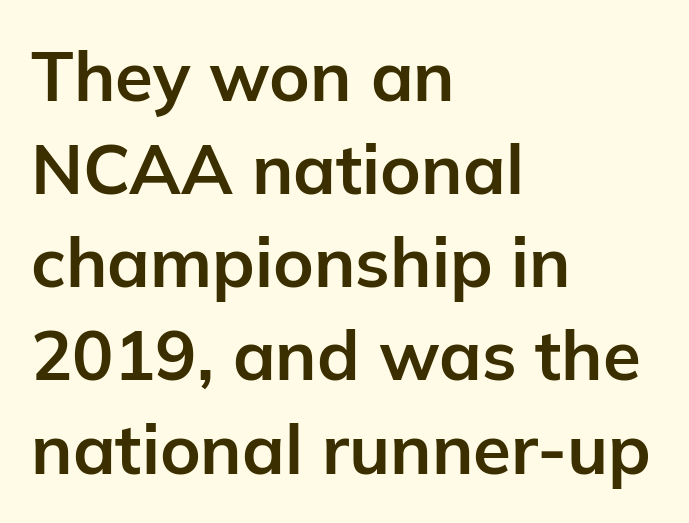
Q: Is the text bold? A: Yes.
Q: Is the text italic (slanted)? A: No, it is upright.
Q: Is the typeface a serif or a sans-serif typeface? A: Sans-serif.
Q: Is the text underlined? A: No.
Q: How is the paragraph aligned? A: Left-aligned.
Q: Is the spacing between letters normal or unusually wide? A: Normal.
Q: Is the spacing between lines tight, normal or loose? A: Normal.
Q: Width (condensed, normal, or wide)? A: Normal.
Q: Stroke contrast? A: Low.
Q: x-height? A: Medium.
Q: Monospaced? A: No.
